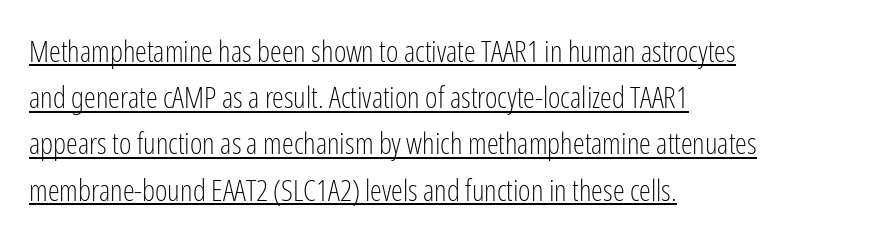
Q: Is the text bold? A: No.
Q: Is the text italic (slanted)? A: No, it is upright.
Q: Is the typeface a serif or a sans-serif typeface? A: Sans-serif.
Q: Is the text underlined? A: Yes.
Q: How is the paragraph aligned? A: Left-aligned.
Q: Is the spacing between letters normal or unusually wide? A: Normal.
Q: Is the spacing between lines tight, normal or loose? A: Normal.
Q: Width (condensed, normal, or wide)? A: Condensed.
Q: Stroke contrast? A: Low.
Q: x-height? A: Medium.
Q: Monospaced? A: No.
